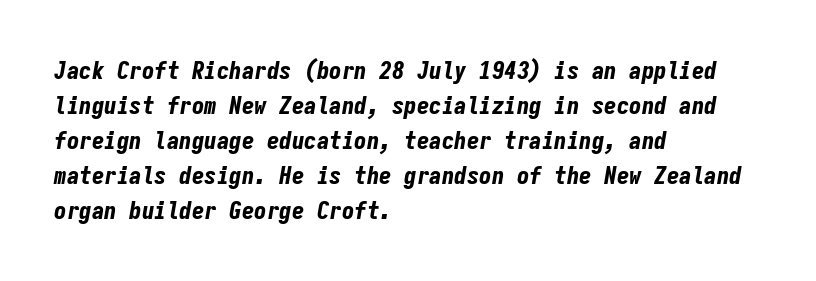
Q: Is the text bold? A: Yes.
Q: Is the text italic (slanted)? A: Yes, it leans right by about 9 degrees.
Q: Is the text underlined? A: No.
Q: How is the paragraph aligned? A: Left-aligned.
Q: Is the spacing between letters normal or unusually wide? A: Normal.
Q: Is the spacing between lines tight, normal or loose? A: Normal.
